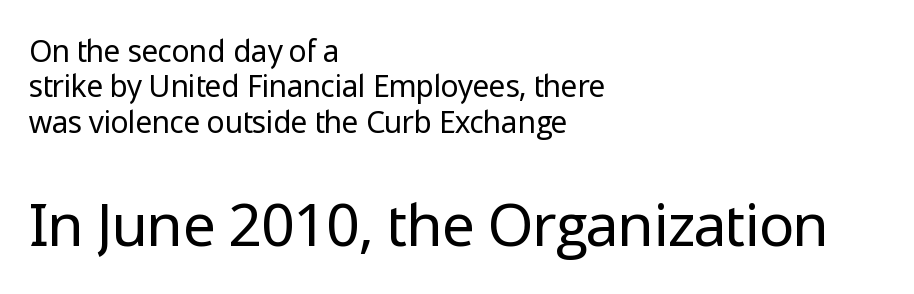
{"serif": "no", "italic": "no", "bold": "no", "weight": "regular", "width": "normal", "stroke_contrast": "low", "x_height": "medium", "monospaced": "no", "underline": "no", "align": "left", "line_spacing_ratio": 1.18, "letter_spacing": "normal", "letter_spacing_em": 0.0, "larger_block": "second", "size_ratio": 1.97, "glyph_px": 59}
